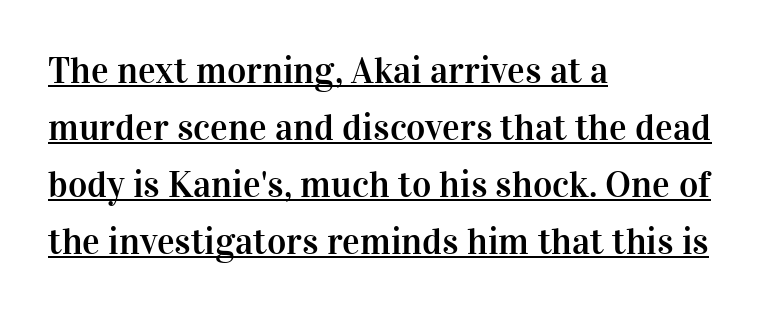
{"serif": "yes", "italic": "no", "width": "normal", "stroke_contrast": "high", "x_height": "medium", "monospaced": "no", "underline": "yes", "align": "left", "line_spacing": "normal", "line_spacing_ratio": 1.54, "letter_spacing": "normal", "letter_spacing_em": 0.0, "glyph_px": 37}
